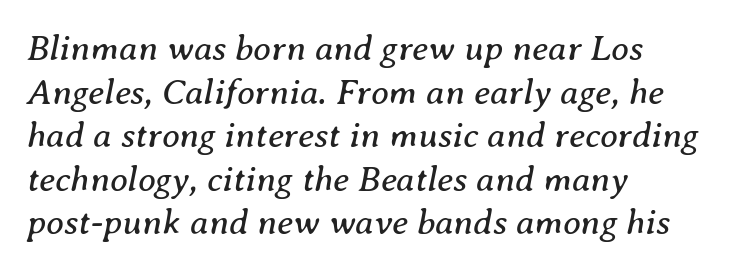
Reading down the block, your eye returns to a fixed left position each line. Note the varied advance widths — an 'i' is clearly narrower than an 'm'. Looking at the ascenders, they clearly lean. A typesetter would call this zero additional tracking.
